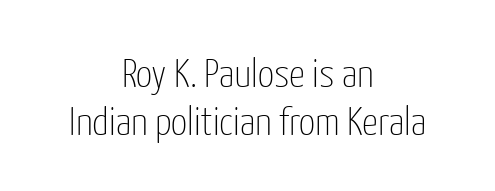
The image shows 40 px thin, condensed sans-serif type, upright; set centered, line spacing 1.2x, normal letter spacing, not underlined; low stroke contrast and a medium x-height.
